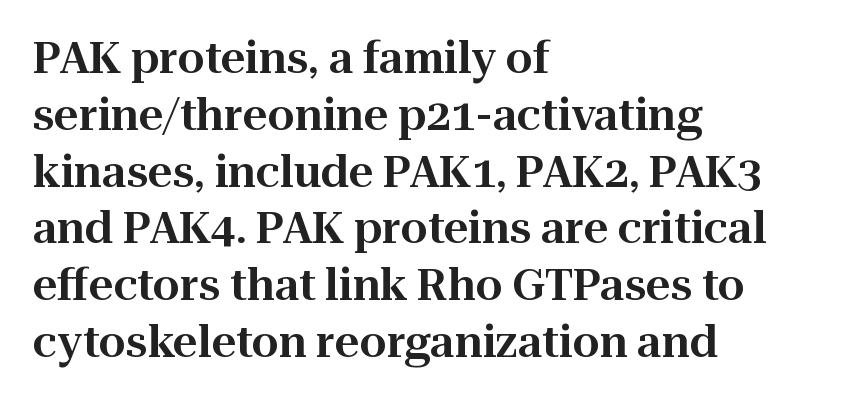
Q: Is the text italic (slanted)? A: No, it is upright.
Q: Is the typeface a serif or a sans-serif typeface? A: Serif.
Q: Is the text underlined? A: No.
Q: How is the paragraph aligned? A: Left-aligned.
Q: Is the spacing between letters normal or unusually wide? A: Normal.
Q: Is the spacing between lines tight, normal or loose? A: Normal.
Q: Width (condensed, normal, or wide)? A: Normal.
Q: Stroke contrast? A: High.
Q: x-height? A: Medium.
Q: Monospaced? A: No.
